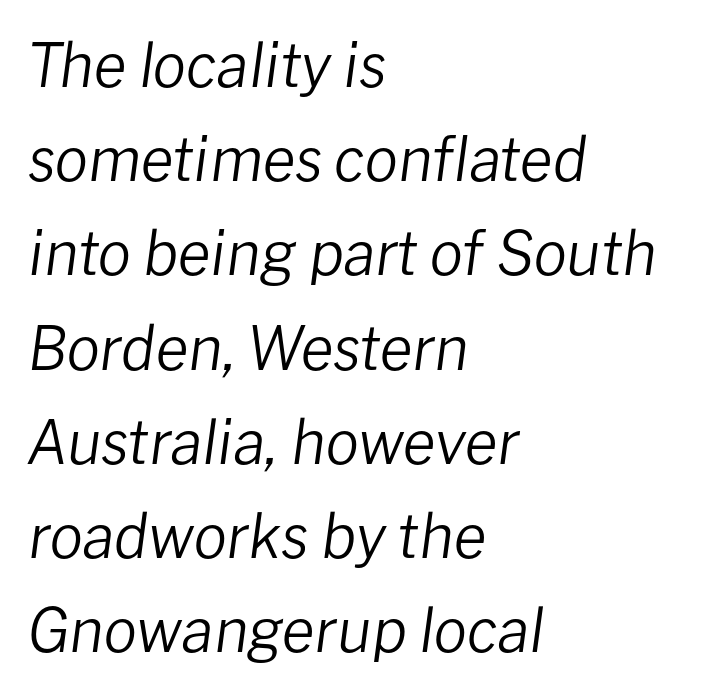
{"italic": "yes", "lean": "right", "slant_degrees": 8, "bold": "no", "weight": "regular", "width": "normal", "stroke_contrast": "low", "x_height": "medium", "monospaced": "no", "underline": "no", "align": "left", "line_spacing": "normal", "line_spacing_ratio": 1.57, "letter_spacing": "normal", "letter_spacing_em": 0.0, "glyph_px": 60}
